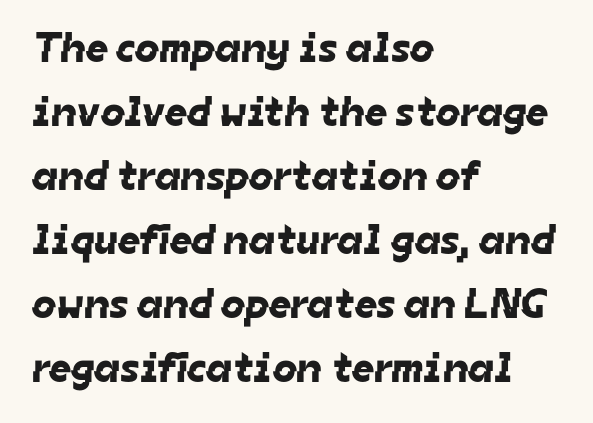
Q: Is the typeface a serif or a sans-serif typeface? A: Sans-serif.
Q: Is the text underlined? A: No.
Q: How is the paragraph aligned? A: Left-aligned.
Q: Is the spacing between letters normal or unusually wide? A: Normal.
Q: Is the spacing between lines tight, normal or loose? A: Normal.
Q: Width (condensed, normal, or wide)? A: Normal.
Q: Stroke contrast? A: Low.
Q: x-height? A: Medium.
Q: Monospaced? A: No.
